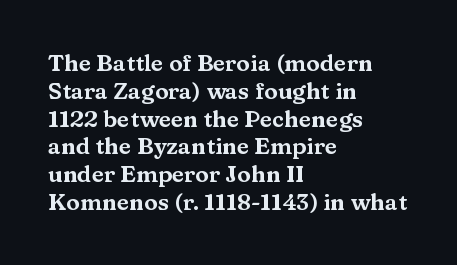
Q: Is the text italic (slanted)? A: No, it is upright.
Q: Is the text underlined? A: No.
Q: How is the paragraph aligned? A: Left-aligned.
Q: Is the spacing between letters normal or unusually wide? A: Normal.
